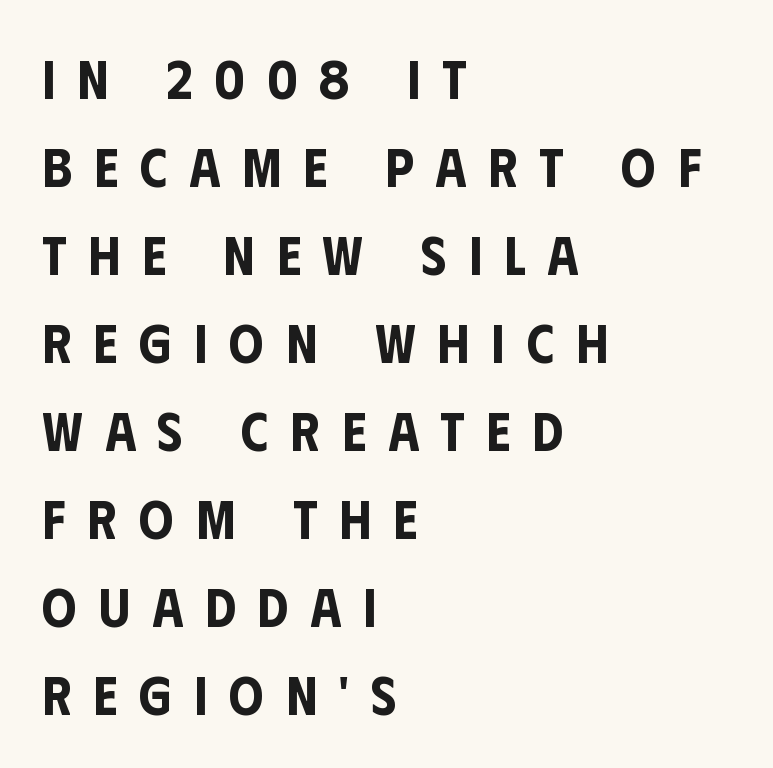
{"serif": "no", "italic": "no", "width": "condensed", "stroke_contrast": "low", "x_height": "large", "monospaced": "no", "underline": "no", "align": "left", "line_spacing": "normal", "line_spacing_ratio": 1.6, "letter_spacing": "wide", "letter_spacing_em": 0.4, "glyph_px": 55}
